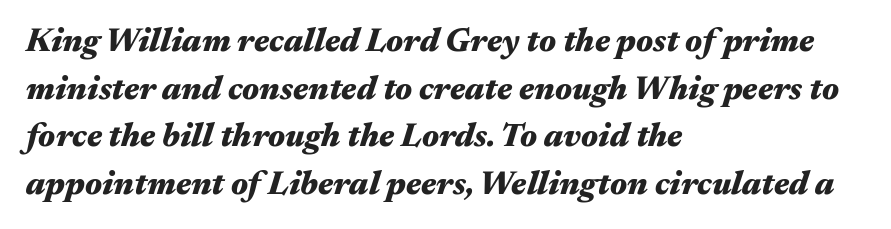
Line spacing here is normal. The passage shown is not underscored anywhere. The letters are bold, with thick, heavy strokes. The passage shown has conventional tracking throughout.
